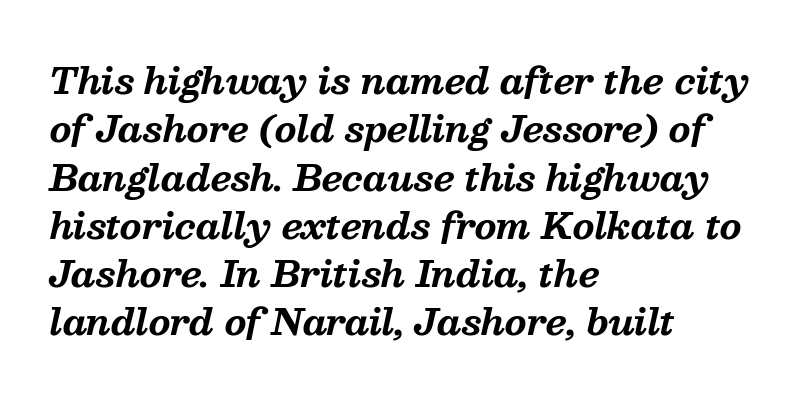
Q: Is the text bold? A: Yes.
Q: Is the text italic (slanted)? A: Yes, it leans right by about 13 degrees.
Q: Is the typeface a serif or a sans-serif typeface? A: Serif.
Q: Is the text underlined? A: No.
Q: How is the paragraph aligned? A: Left-aligned.
Q: Is the spacing between letters normal or unusually wide? A: Normal.
Q: Is the spacing between lines tight, normal or loose? A: Normal.
Q: Width (condensed, normal, or wide)? A: Normal.
Q: Stroke contrast? A: Medium.
Q: x-height? A: Medium.
Q: Monospaced? A: No.
